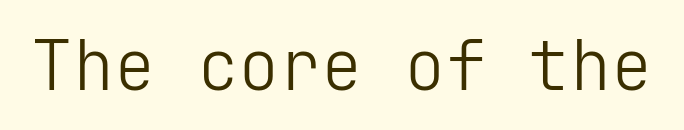
The strokes carry an ordinary text weight at most. Has an underline been added? It has not. Nobody touched the tracking dial on this one. Designer's note — italics off, roman on. In terms of letterform style, serifs are entirely absent.
